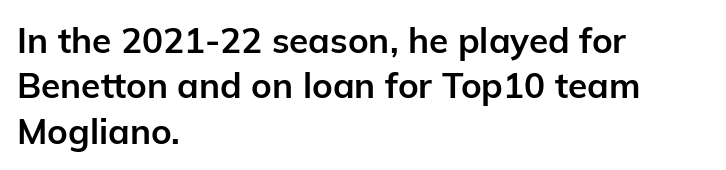
The image shows 35 px bold sans-serif type, upright; set left-aligned, normal line spacing (1.3x), normal letter spacing, not underlined; low stroke contrast and a medium x-height.
